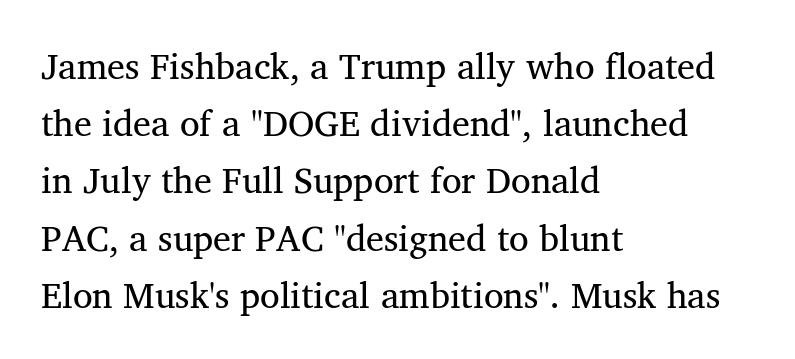
Q: Is the text bold? A: No.
Q: Is the typeface a serif or a sans-serif typeface? A: Serif.
Q: Is the text underlined? A: No.
Q: How is the paragraph aligned? A: Left-aligned.
Q: Is the spacing between letters normal or unusually wide? A: Normal.
Q: Is the spacing between lines tight, normal or loose? A: Normal.
Q: Width (condensed, normal, or wide)? A: Normal.
Q: Stroke contrast? A: Medium.
Q: x-height? A: Medium.
Q: Monospaced? A: No.
